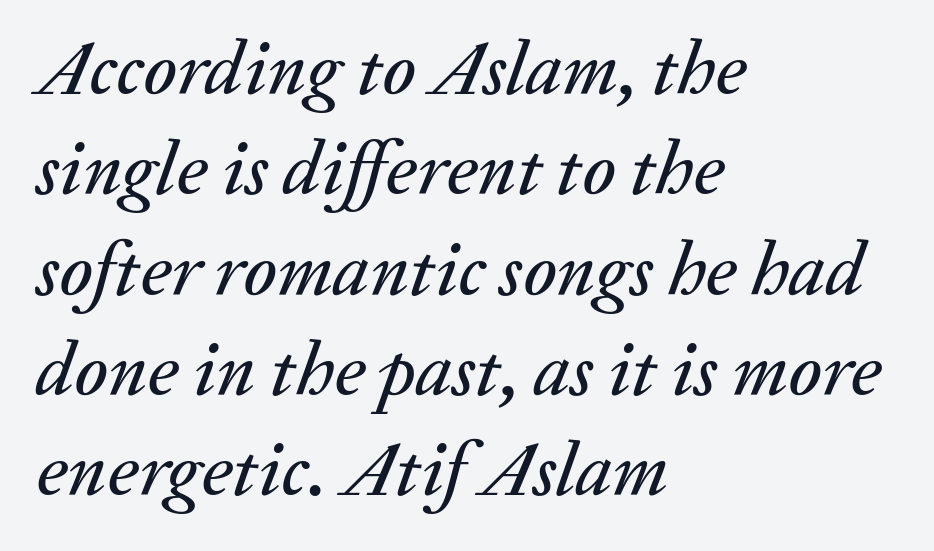
{"italic": "yes", "lean": "right", "slant_degrees": 20, "width": "normal", "stroke_contrast": "medium", "x_height": "medium", "monospaced": "no", "underline": "no", "align": "left", "line_spacing": "normal", "line_spacing_ratio": 1.32, "letter_spacing": "normal", "letter_spacing_em": 0.0, "glyph_px": 76}
